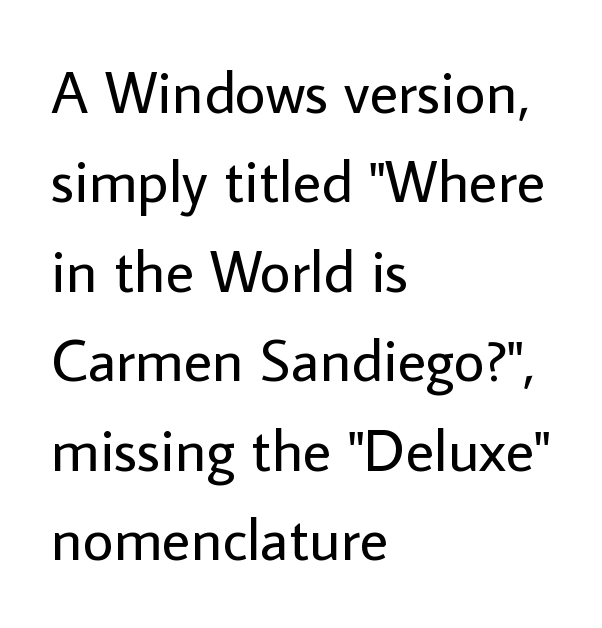
The image shows 60 px regular-weight sans-serif type, upright; set left-aligned, normal line spacing (1.49x), normal letter spacing, not underlined; low stroke contrast and a medium x-height.
